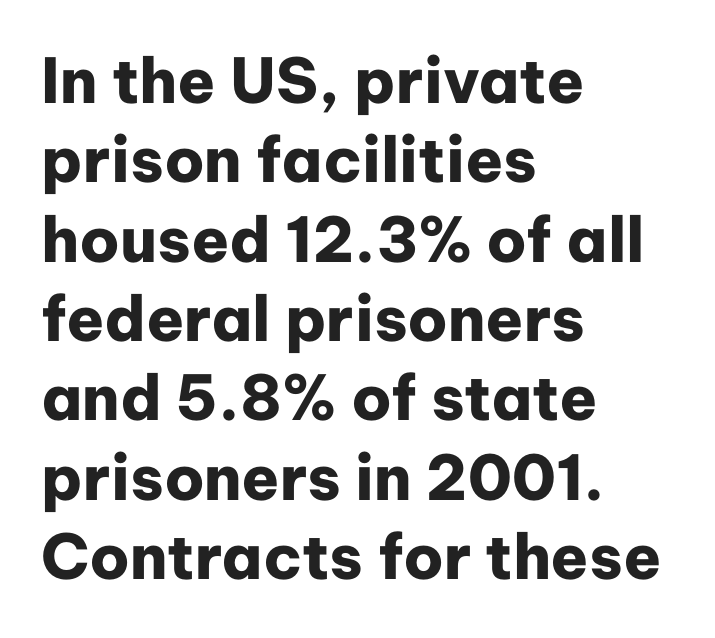
Q: Is the text bold? A: Yes.
Q: Is the text italic (slanted)? A: No, it is upright.
Q: Is the typeface a serif or a sans-serif typeface? A: Sans-serif.
Q: Is the text underlined? A: No.
Q: How is the paragraph aligned? A: Left-aligned.
Q: Is the spacing between letters normal or unusually wide? A: Normal.
Q: Is the spacing between lines tight, normal or loose? A: Normal.
Q: Width (condensed, normal, or wide)? A: Normal.
Q: Stroke contrast? A: Low.
Q: x-height? A: Medium.
Q: Monospaced? A: No.
